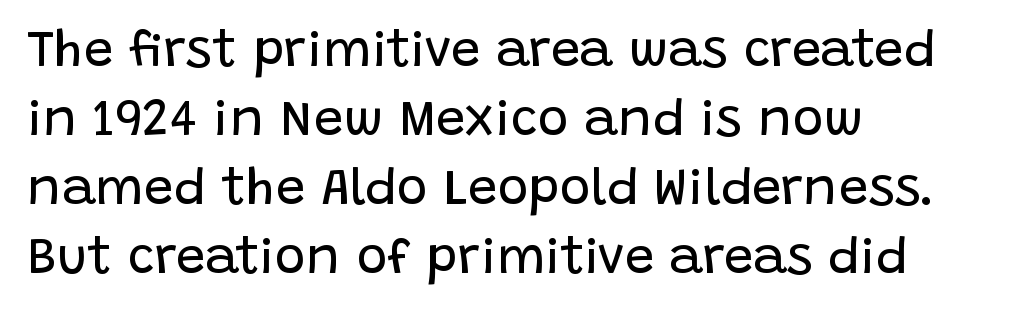
Q: Is the text bold? A: No.
Q: Is the text italic (slanted)? A: No, it is upright.
Q: Is the typeface a serif or a sans-serif typeface? A: Sans-serif.
Q: Is the text underlined? A: No.
Q: How is the paragraph aligned? A: Left-aligned.
Q: Is the spacing between letters normal or unusually wide? A: Normal.
Q: Is the spacing between lines tight, normal or loose? A: Normal.
Q: Width (condensed, normal, or wide)? A: Normal.
Q: Stroke contrast? A: Low.
Q: x-height? A: Large.
Q: Monospaced? A: No.
